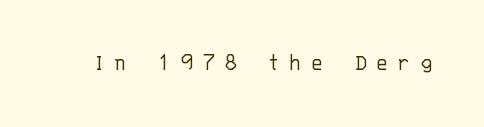
{"italic": "no", "bold": "no", "underline": "no", "letter_spacing": "wide", "letter_spacing_em": 0.37, "glyph_px": 24}
